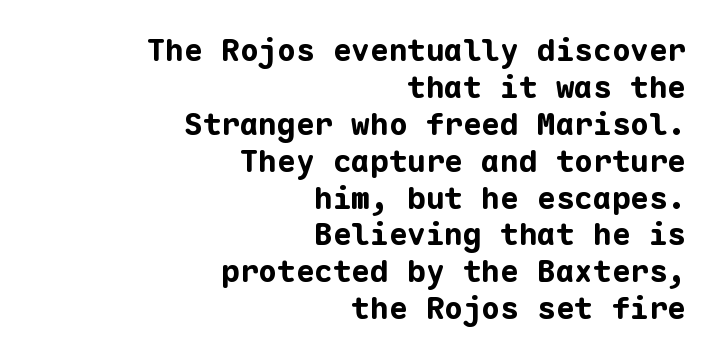
Observe the ordinary spacing: letters are neighbours, not strangers. The specimen reads as upright at a glance. The typesetting leans heavy: a genuine bold. The letters march in equal steps, a hallmark of fixed-pitch type.
